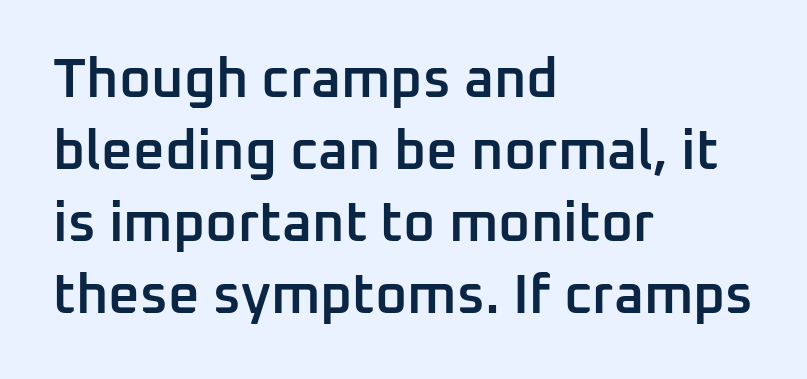
The image shows 55 px semibold sans-serif type, upright; set left-aligned, normal line spacing (1.31x), normal letter spacing, not underlined; low stroke contrast and a medium x-height.
